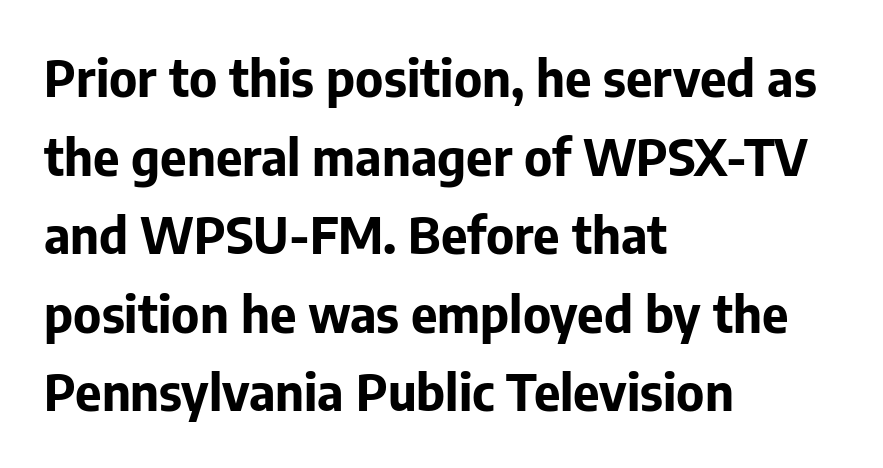
{"serif": "no", "italic": "no", "bold": "yes", "weight": "bold", "width": "normal", "stroke_contrast": "low", "x_height": "medium", "monospaced": "no", "underline": "no", "align": "left", "line_spacing": "normal", "line_spacing_ratio": 1.54, "letter_spacing": "normal", "letter_spacing_em": 0.0, "glyph_px": 51}
